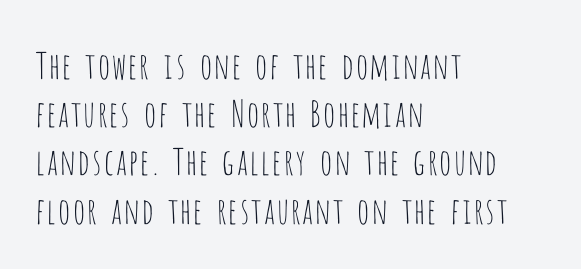
Stroke terminals: plain, sans-serif. The lines in this sample share a left origin and differ only in where they stop. Does the leading feel generous? No, just average. Do the characters align in a grid? No, the font is proportional.
